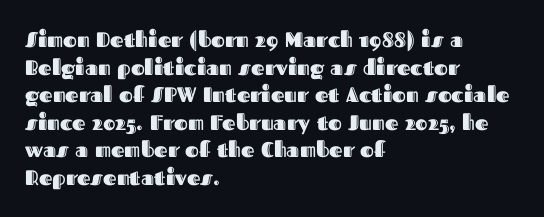
{"italic": "no", "underline": "no", "align": "left", "line_spacing": "normal", "line_spacing_ratio": 1.31, "letter_spacing": "normal", "letter_spacing_em": 0.0, "glyph_px": 21}
